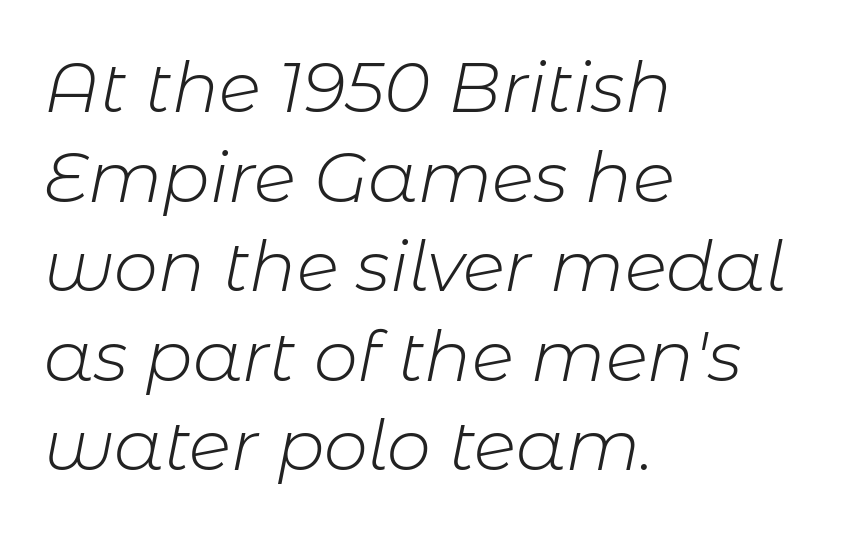
Decoration check: the copy has no underline. Notice how the passage keeps a crisp vertical edge on the left only. Rows of type keep a routine distance in the vertical direction. Notice how the stems are inclined rather than vertical — that's the hallmark of italics. Here the designer chose a conventional face with non-uniform glyph widths.
